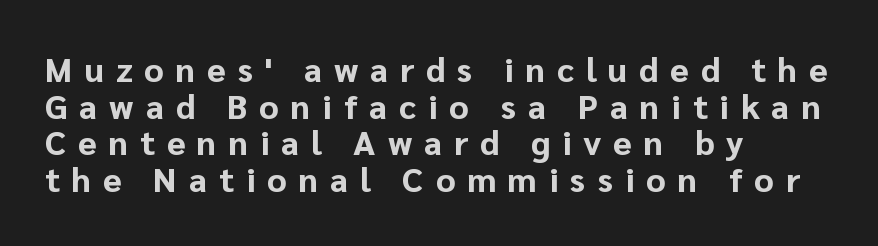
{"serif": "no", "italic": "no", "bold": "yes", "weight": "bold", "width": "normal", "stroke_contrast": "low", "x_height": "medium", "monospaced": "no", "underline": "no", "align": "left", "line_spacing": "tight", "line_spacing_ratio": 1.08, "letter_spacing": "wide", "letter_spacing_em": 0.35, "glyph_px": 34}
